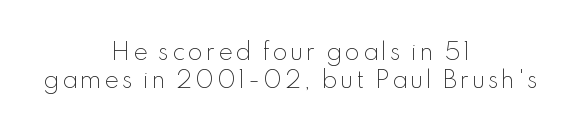
Quick note: not italic, upright. The specimen omits any rule beneath the text block's lines. Successive baselines arrive at the customary interval. On a weight scale, this lands at 450 or below.
